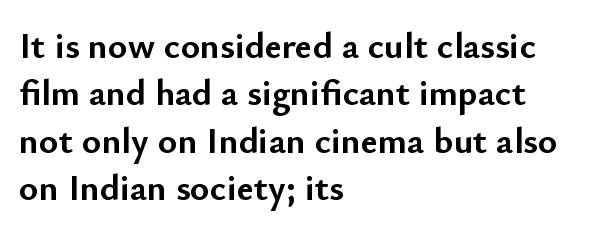
This rendering leaves character spacing at its baseline value. The letters carry no serifs — their stems end cleanly without finishing strokes. The paragraph has a hard left edge and a soft right edge. Varying glyph widths throughout — classic text-font behaviour.
